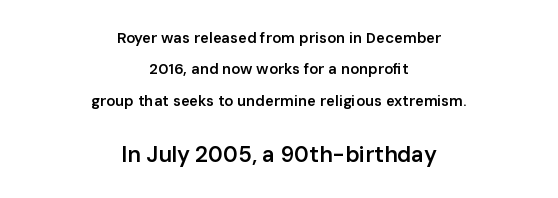
Set as a demibold, roughly 600 on the weight scale. Leading is clearly above the norm, producing a sparse column. The line texture is even and compact thanks to regular tracking. This is roman type, the default non-slanted kind. Size hierarchy here favors the trailing block over the leading one. One-word summary of the alignment: center.
